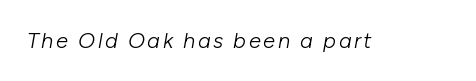
{"italic": "yes", "lean": "right", "slant_degrees": 10, "bold": "no", "underline": "no", "glyph_px": 22}
